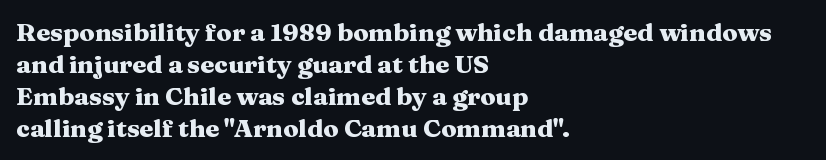
The image shows 25 px bold type, upright; set left-aligned, normal line spacing (1.28x), normal letter spacing, not underlined.
